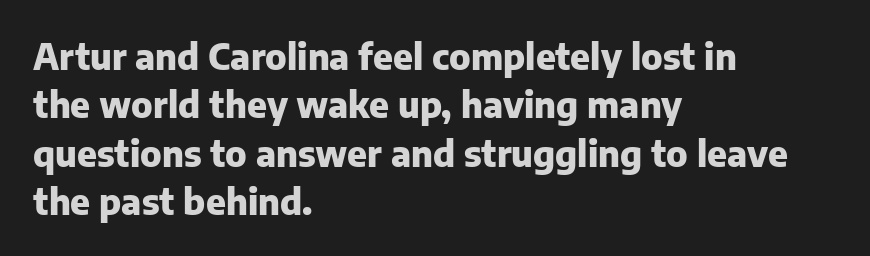
Q: Is the text bold? A: Yes.
Q: Is the text italic (slanted)? A: No, it is upright.
Q: Is the typeface a serif or a sans-serif typeface? A: Sans-serif.
Q: Is the text underlined? A: No.
Q: How is the paragraph aligned? A: Left-aligned.
Q: Is the spacing between letters normal or unusually wide? A: Normal.
Q: Is the spacing between lines tight, normal or loose? A: Normal.
Q: Width (condensed, normal, or wide)? A: Normal.
Q: Stroke contrast? A: Low.
Q: x-height? A: Medium.
Q: Monospaced? A: No.
